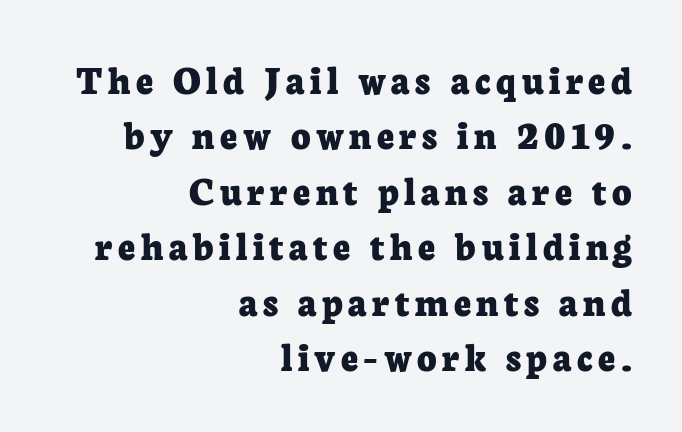
What's the leading like? Ordinary, nothing unusual. Bold? Absolutely — the strokes are thick and heavy. Bare-footed words on every line. The lines are quadded right. Quick note: not italic, upright. Check where the strokes stop: tiny serifs finish them off.
